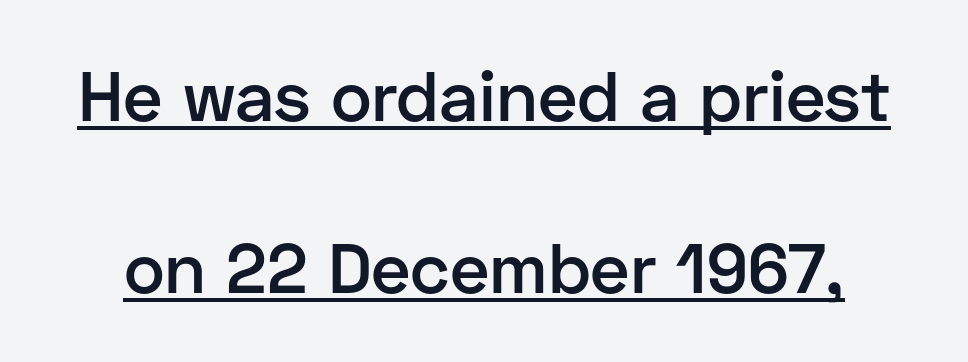
The image shows 70 px semibold sans-serif type, upright; set loose line spacing (2.46x), normal letter spacing, underlined; low stroke contrast and a medium x-height.
